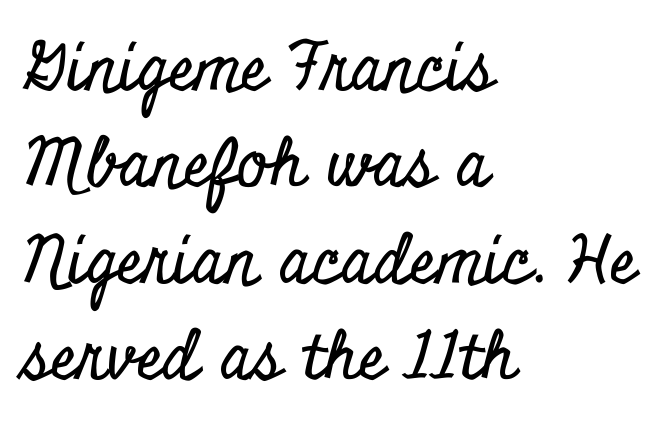
{"serif": "yes", "width": "condensed", "stroke_contrast": "low", "x_height": "small", "monospaced": "no", "underline": "no", "align": "left", "line_spacing": "normal", "line_spacing_ratio": 1.46, "letter_spacing": "normal", "letter_spacing_em": 0.0, "glyph_px": 66}
